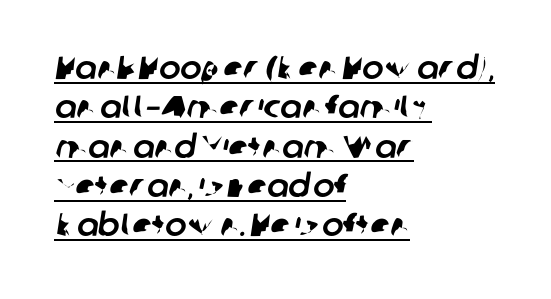
Looks like someone drew a line under every word here. A classic flush-left, rag-right setting is used for this passage. The passage shown is typed in a proportional face where columns would drift. Are there feet on the stems? There aren't — it's a sans. What stands out about the letter spacing? Nothing — it is the standard amount.
